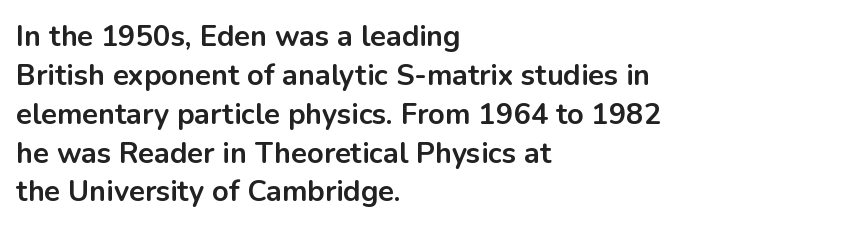
The image shows 29 px bold sans-serif type, upright; set left-aligned, normal line spacing (1.34x), normal letter spacing, not underlined; low stroke contrast and a medium x-height.
